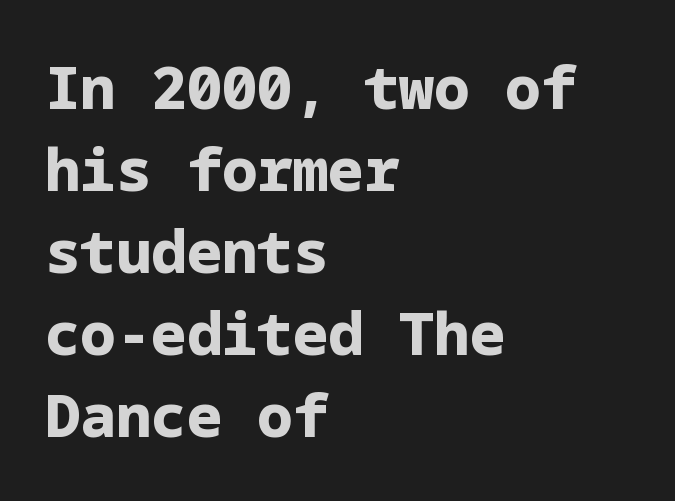
Q: Is the text bold? A: Yes.
Q: Is the text italic (slanted)? A: No, it is upright.
Q: Is the typeface a serif or a sans-serif typeface? A: Sans-serif.
Q: Is the text underlined? A: No.
Q: How is the paragraph aligned? A: Left-aligned.
Q: Is the spacing between letters normal or unusually wide? A: Normal.
Q: Is the spacing between lines tight, normal or loose? A: Normal.
Q: Width (condensed, normal, or wide)? A: Normal.
Q: Stroke contrast? A: Low.
Q: x-height? A: Medium.
